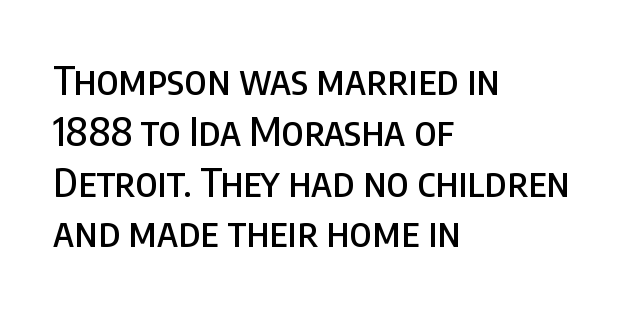
Q: Is the text italic (slanted)? A: No, it is upright.
Q: Is the typeface a serif or a sans-serif typeface? A: Sans-serif.
Q: Is the text underlined? A: No.
Q: How is the paragraph aligned? A: Left-aligned.
Q: Is the spacing between letters normal or unusually wide? A: Normal.
Q: Is the spacing between lines tight, normal or loose? A: Normal.
Q: Width (condensed, normal, or wide)? A: Condensed.
Q: Stroke contrast? A: Low.
Q: x-height? A: Large.
Q: Monospaced? A: No.
